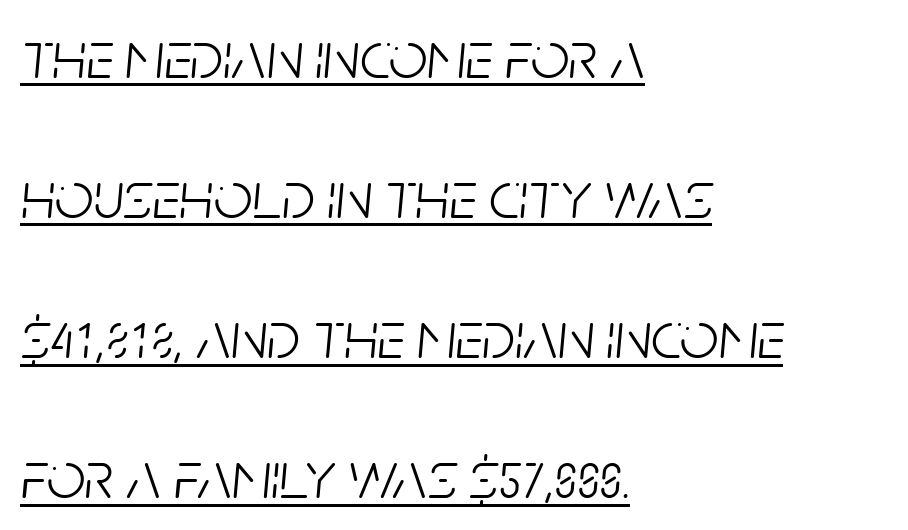
The image shows 68 px light, condensed type, italic (leaning right); set left-aligned, loose line spacing (2.06x), normal letter spacing, underlined; low stroke contrast and a large x-height.
